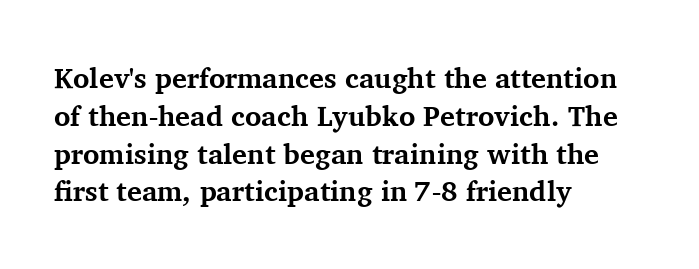
{"serif": "yes", "italic": "no", "bold": "yes", "weight": "bold", "width": "normal", "stroke_contrast": "medium", "x_height": "medium", "monospaced": "no", "underline": "no", "align": "left", "line_spacing": "normal", "line_spacing_ratio": 1.35, "letter_spacing": "normal", "letter_spacing_em": 0.0, "glyph_px": 28}
